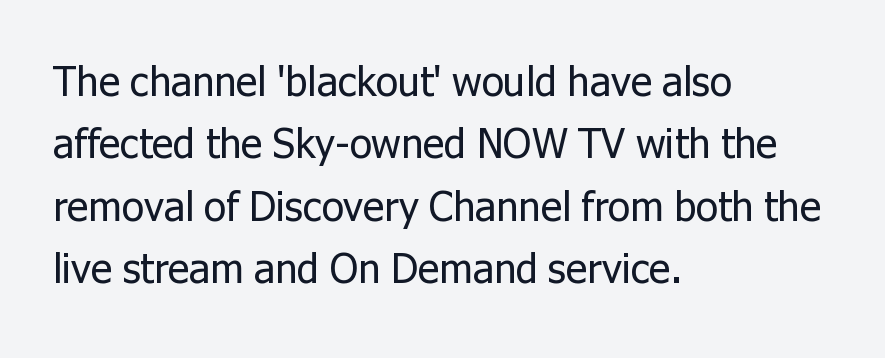
{"serif": "no", "italic": "no", "bold": "no", "weight": "regular", "width": "normal", "stroke_contrast": "low", "x_height": "medium", "monospaced": "no", "underline": "no", "align": "left", "line_spacing": "normal", "line_spacing_ratio": 1.52, "letter_spacing": "normal", "letter_spacing_em": 0.0, "glyph_px": 41}
